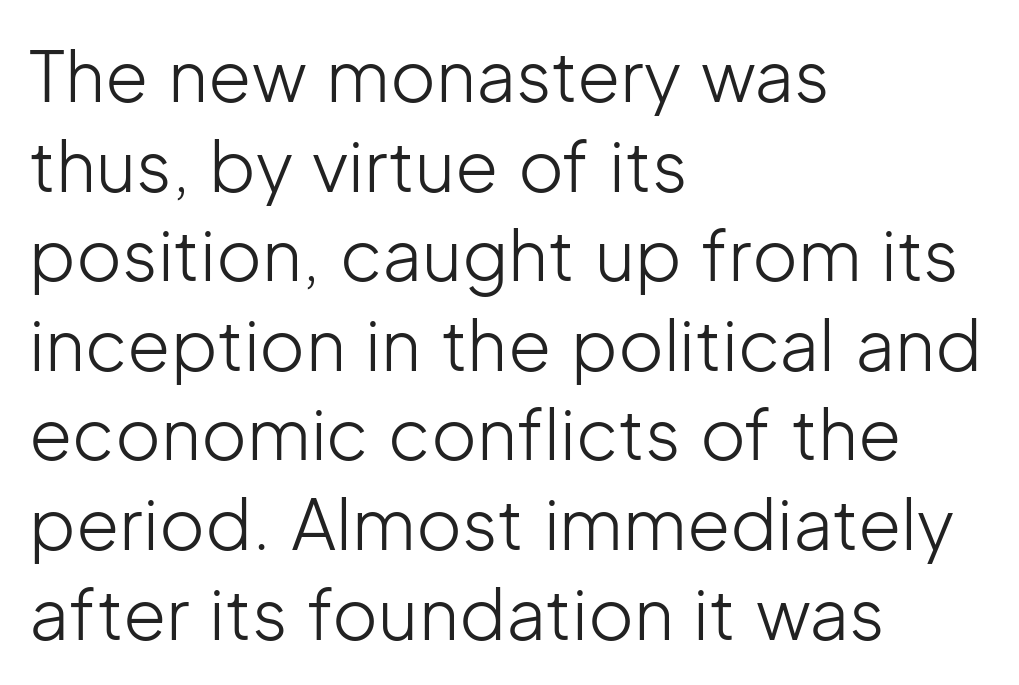
Q: Is the text bold? A: No.
Q: Is the text italic (slanted)? A: No, it is upright.
Q: Is the typeface a serif or a sans-serif typeface? A: Sans-serif.
Q: Is the text underlined? A: No.
Q: How is the paragraph aligned? A: Left-aligned.
Q: Is the spacing between letters normal or unusually wide? A: Normal.
Q: Is the spacing between lines tight, normal or loose? A: Normal.
Q: Width (condensed, normal, or wide)? A: Normal.
Q: Stroke contrast? A: Low.
Q: x-height? A: Medium.
Q: Monospaced? A: No.
